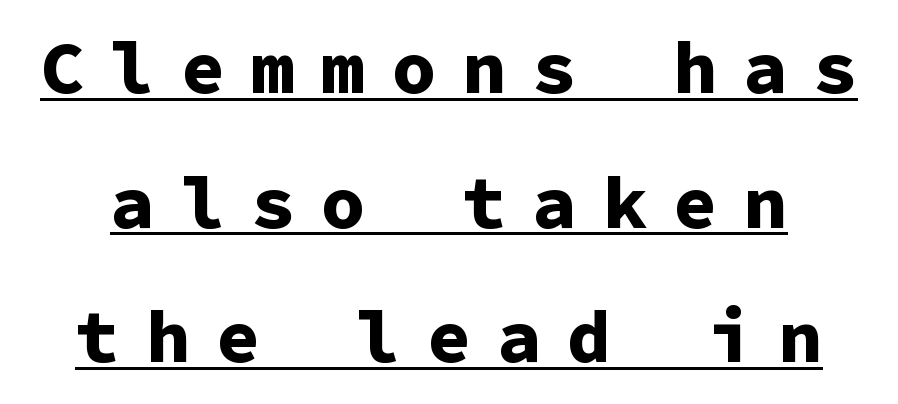
Rendered with straight, roman letterforms. Plenty of ink on the page — the face is bold. Is the letter spacing exaggerated? Yes — the characters are pushed far apart. The glyphs are accompanied by a horizontal stroke just below them. The letters march in equal steps, a hallmark of fixed-pitch type.
